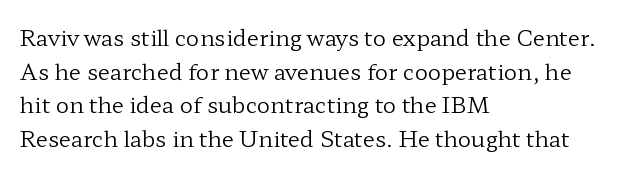
{"italic": "no", "bold": "no", "underline": "no", "align": "left", "line_spacing": "normal", "line_spacing_ratio": 1.53, "letter_spacing": "normal", "letter_spacing_em": 0.0, "glyph_px": 22}
